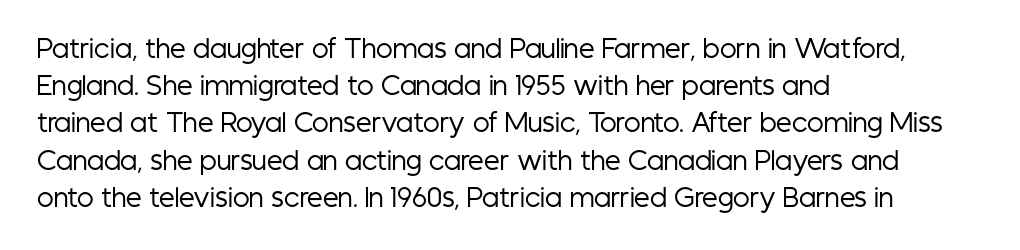
Q: Is the text bold? A: No.
Q: Is the text italic (slanted)? A: No, it is upright.
Q: Is the text underlined? A: No.
Q: How is the paragraph aligned? A: Left-aligned.
Q: Is the spacing between letters normal or unusually wide? A: Normal.
Q: Is the spacing between lines tight, normal or loose? A: Normal.
